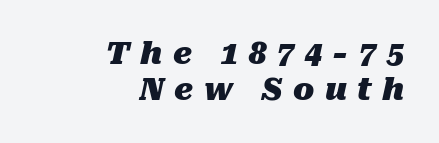
{"italic": "yes", "lean": "right", "slant_degrees": 10, "bold": "yes", "weight": "heavy", "width": "normal", "stroke_contrast": "medium", "x_height": "medium", "monospaced": "no", "underline": "no", "align": "right", "line_spacing": "tight", "line_spacing_ratio": 1.15, "letter_spacing": "wide", "letter_spacing_em": 0.34, "glyph_px": 31}
